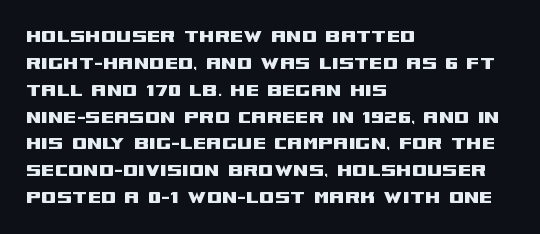
The image shows 22 px text type, upright; set left-aligned, line spacing 1.22x, normal letter spacing, not underlined.
